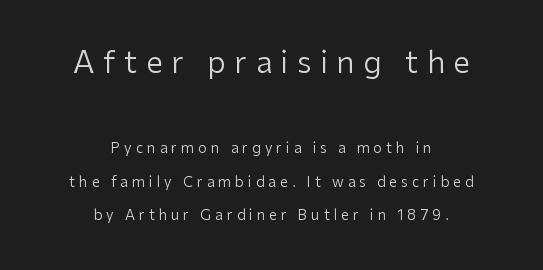
The image shows 30 px regular-weight sans-serif type, upright; set centered, loose line spacing (2.4x), unusually wide letter spacing (+0.29 em), not underlined; the first (top) block is 2.14x larger; low stroke contrast and a medium x-height.
